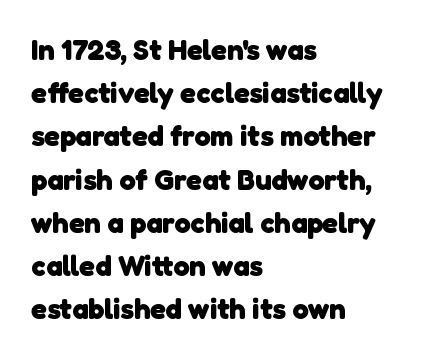
The image shows 29 px heavy sans-serif type; set left-aligned, normal line spacing (1.49x), normal letter spacing, not underlined; low stroke contrast and a medium x-height.
